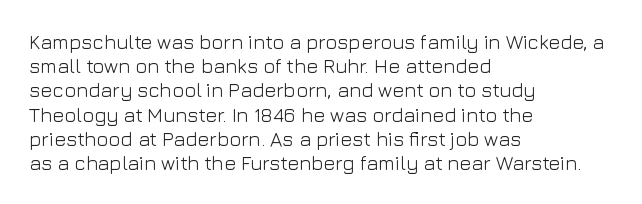
The image shows 20 px text type, upright; set left-aligned, line spacing 1.21x, normal letter spacing, not underlined.
